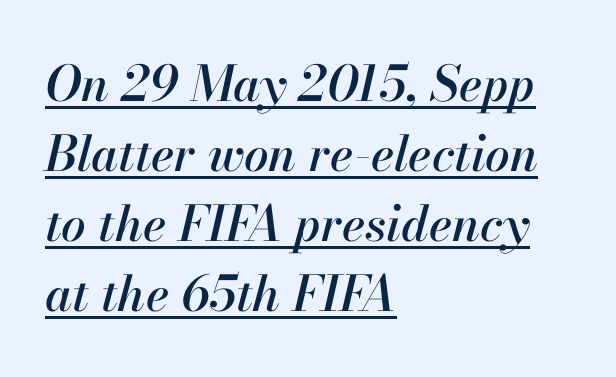
The image shows 49 px text type, italic (leaning right); set left-aligned, normal line spacing (1.43x), normal letter spacing, underlined; high stroke contrast and a small x-height.
